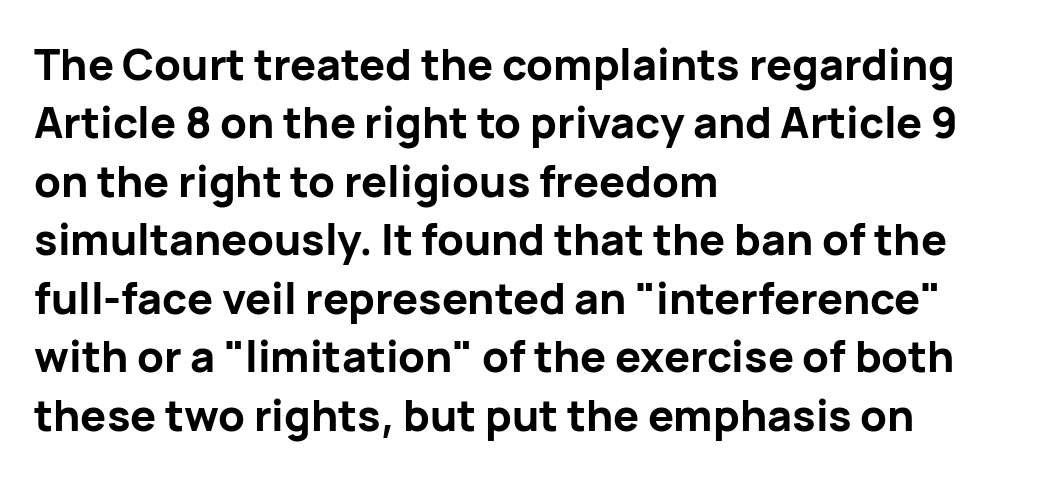
The image shows 43 px bold sans-serif type, upright; set left-aligned, normal line spacing (1.36x), normal letter spacing, not underlined; low stroke contrast and a medium x-height.
